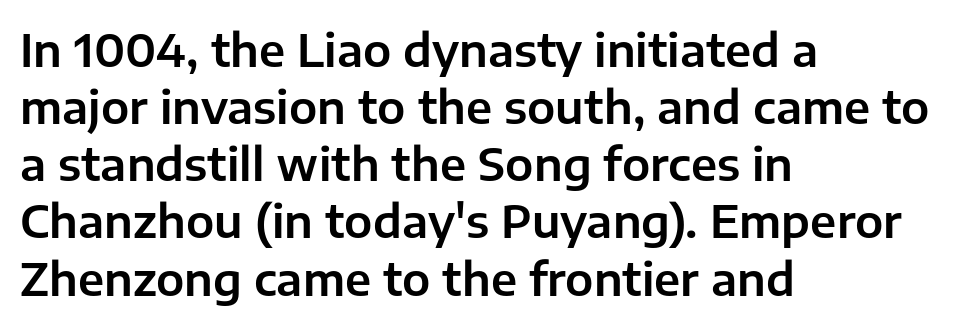
The image shows 45 px sans-serif type, upright; set left-aligned, normal line spacing (1.27x), normal letter spacing, not underlined; low stroke contrast and a medium x-height.
